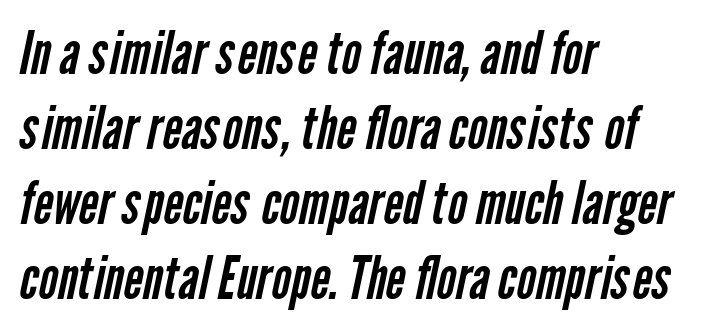
The image shows 59 px regular-weight, condensed sans-serif type; set left-aligned, normal line spacing (1.27x), normal letter spacing, not underlined; low stroke contrast and a medium x-height.
